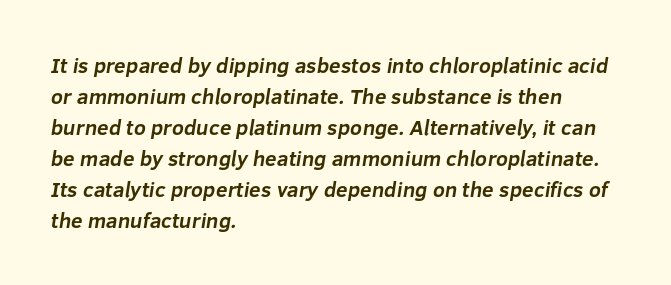
Q: Is the text bold? A: Yes.
Q: Is the text underlined? A: No.
Q: How is the paragraph aligned? A: Left-aligned.
Q: Is the spacing between letters normal or unusually wide? A: Normal.
Q: Is the spacing between lines tight, normal or loose? A: Normal.
